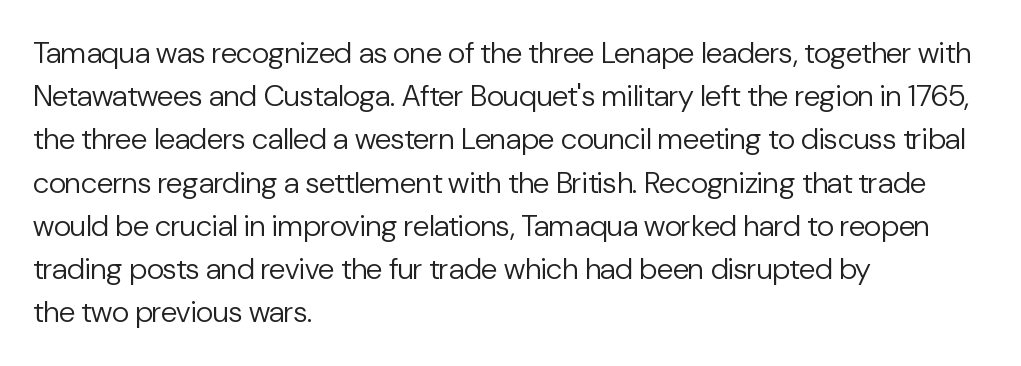
Q: Is the text bold? A: No.
Q: Is the text italic (slanted)? A: No, it is upright.
Q: Is the typeface a serif or a sans-serif typeface? A: Sans-serif.
Q: Is the text underlined? A: No.
Q: How is the paragraph aligned? A: Left-aligned.
Q: Is the spacing between letters normal or unusually wide? A: Normal.
Q: Is the spacing between lines tight, normal or loose? A: Normal.
Q: Width (condensed, normal, or wide)? A: Normal.
Q: Stroke contrast? A: Low.
Q: x-height? A: Medium.
Q: Monospaced? A: No.
